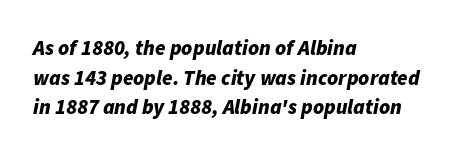
{"italic": "yes", "lean": "right", "slant_degrees": 11, "bold": "yes", "underline": "no", "align": "left", "line_spacing": "normal", "line_spacing_ratio": 1.41, "letter_spacing": "normal", "letter_spacing_em": 0.0, "glyph_px": 21}
